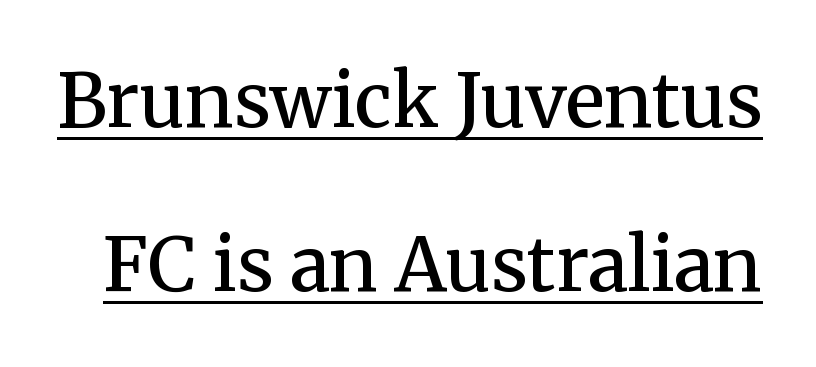
{"serif": "yes", "italic": "no", "bold": "semi", "weight": "semibold", "width": "normal", "stroke_contrast": "medium", "x_height": "medium", "monospaced": "no", "underline": "yes", "line_spacing": "loose", "line_spacing_ratio": 2.22, "letter_spacing": "normal", "letter_spacing_em": 0.0, "glyph_px": 74}
